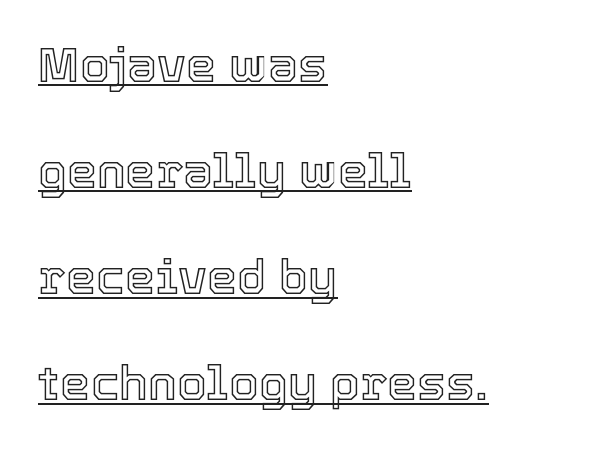
{"italic": "no", "width": "normal", "x_height": "medium", "monospaced": "no", "underline": "yes", "align": "left", "line_spacing": "loose", "line_spacing_ratio": 2.21, "letter_spacing": "normal", "letter_spacing_em": 0.0, "glyph_px": 48}
